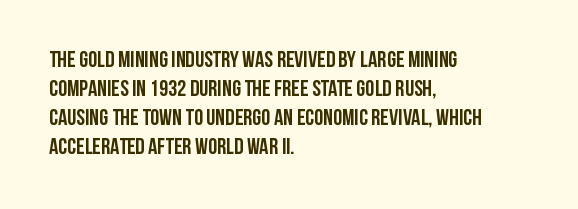
The typography opts for an upright posture over an oblique one. What weight is shown? A full bold with thick strokes. How would I describe the line gaps? Plain and ordinary. Each line starts at the same left margin while the right side varies.
